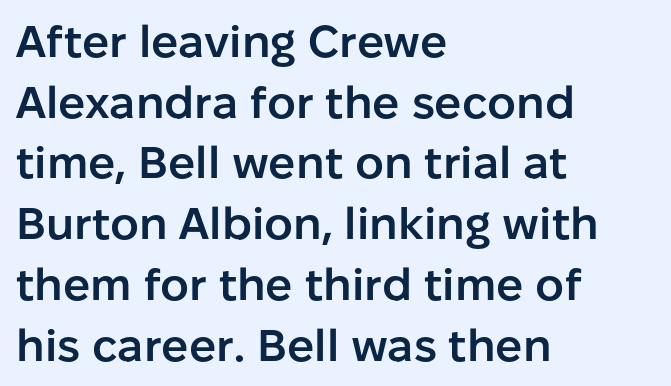
{"serif": "no", "italic": "no", "bold": "semi", "weight": "semibold", "width": "normal", "stroke_contrast": "low", "x_height": "medium", "monospaced": "no", "underline": "no", "align": "left", "line_spacing": "normal", "line_spacing_ratio": 1.35, "letter_spacing": "normal", "letter_spacing_em": 0.0, "glyph_px": 45}
